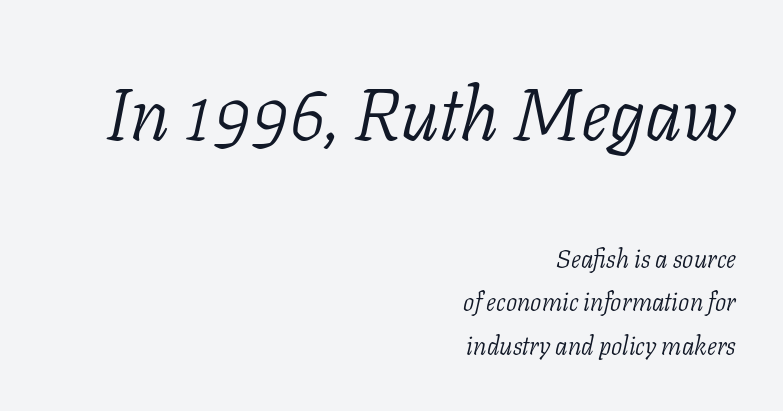
{"serif": "yes", "italic": "yes", "lean": "right", "slant_degrees": 11, "bold": "no", "weight": "light", "width": "normal", "stroke_contrast": "low", "x_height": "medium", "monospaced": "no", "underline": "no", "align": "right", "line_spacing_ratio": 1.75, "letter_spacing": "normal", "letter_spacing_em": 0.0, "larger_block": "first", "size_ratio": 2.96, "glyph_px": 74}
